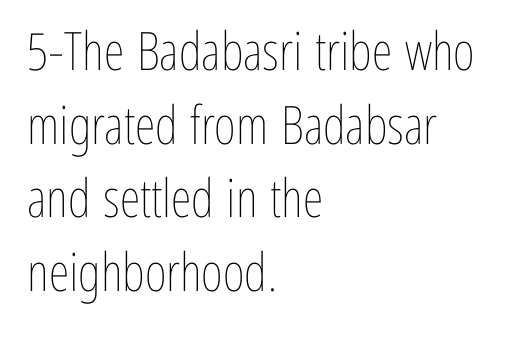
{"italic": "no", "bold": "no", "weight": "thin", "width": "condensed", "stroke_contrast": "low", "x_height": "medium", "monospaced": "no", "underline": "no", "align": "left", "line_spacing": "normal", "line_spacing_ratio": 1.39, "letter_spacing": "normal", "letter_spacing_em": 0.0, "glyph_px": 53}
